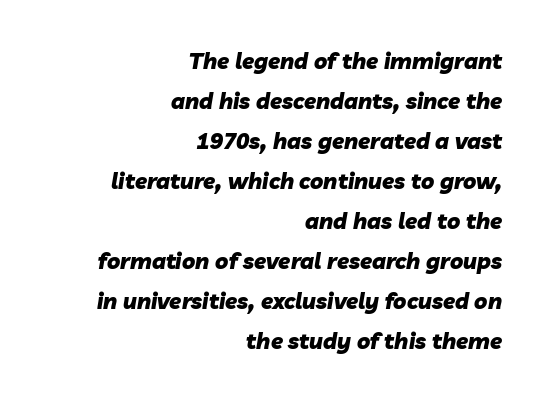
{"italic": "yes", "lean": "right", "slant_degrees": 10, "bold": "yes", "underline": "no", "align": "right", "line_spacing_ratio": 1.82, "letter_spacing": "normal", "letter_spacing_em": 0.0, "glyph_px": 22}
